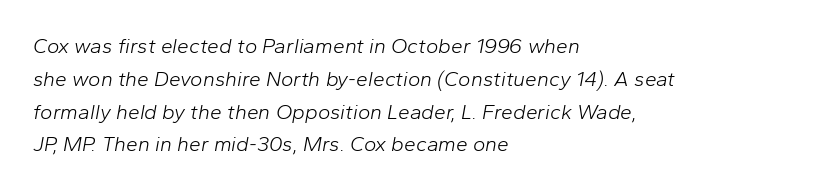
Visually the block forms a straight wall on the left and a jagged coastline on the right. Students, note that the glyphs here touch the page at normal intervals. Slant detected: the letters are inclined. No heavy texture on the line: the type isn't bold. A clean baseline with only descenders dipping below it.
